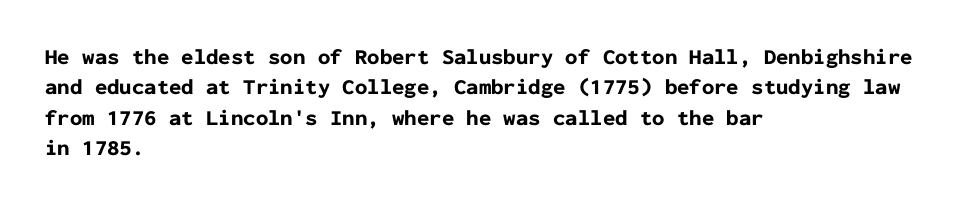
{"italic": "no", "bold": "yes", "underline": "no", "align": "left", "line_spacing": "normal", "line_spacing_ratio": 1.38, "letter_spacing": "normal", "letter_spacing_em": 0.0, "glyph_px": 22}
